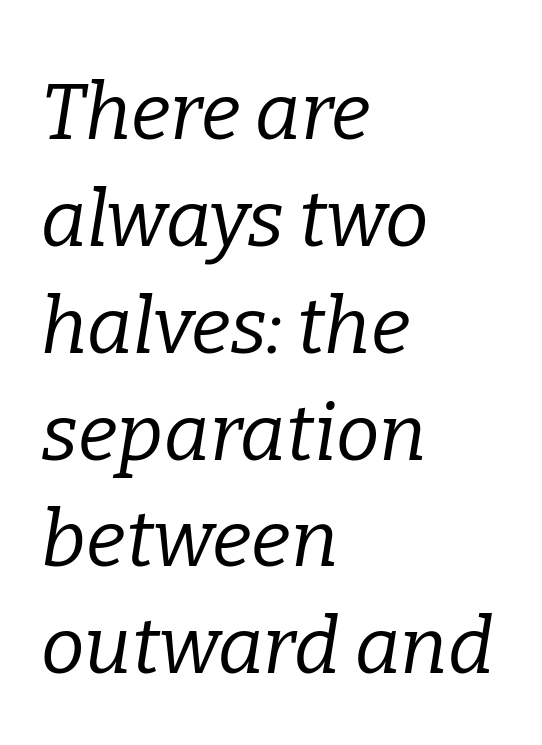
{"serif": "yes", "italic": "yes", "lean": "right", "slant_degrees": 9, "bold": "no", "weight": "regular", "width": "normal", "stroke_contrast": "low", "x_height": "medium", "monospaced": "no", "underline": "no", "align": "left", "line_spacing": "normal", "line_spacing_ratio": 1.37, "letter_spacing": "normal", "letter_spacing_em": 0.0, "glyph_px": 78}
